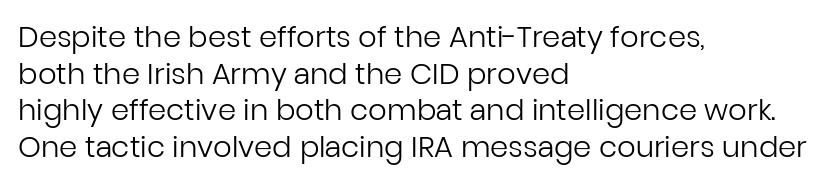
{"serif": "no", "italic": "no", "bold": "no", "weight": "regular", "width": "normal", "stroke_contrast": "low", "x_height": "medium", "monospaced": "no", "underline": "no", "align": "left", "line_spacing": "normal", "line_spacing_ratio": 1.26, "letter_spacing": "normal", "letter_spacing_em": 0.0, "glyph_px": 29}
